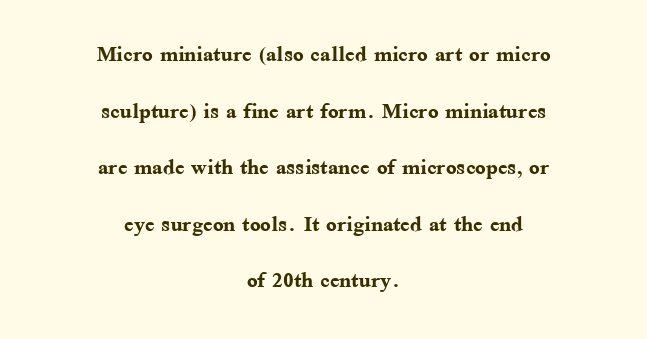
Varying glyph widths throughout — classic text-font behaviour. Each row of text sits above clean, open space. Weight check: bold — yes, fully. This is roman type, the default non-slanted kind. Is the block centered? Yes — each line is placed symmetrically about the middle. In terms of leading, this rendering errs on the spacious side.
